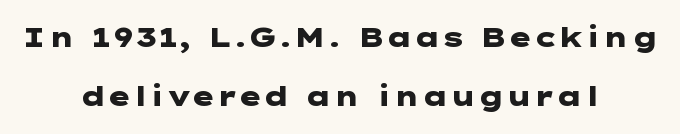
Every character sits straight up, as roman type does. Thick stems and heavy bowls — unmistakably bold. The vertical gap from one line to the next is large. Nobody drew a line under any word here.
